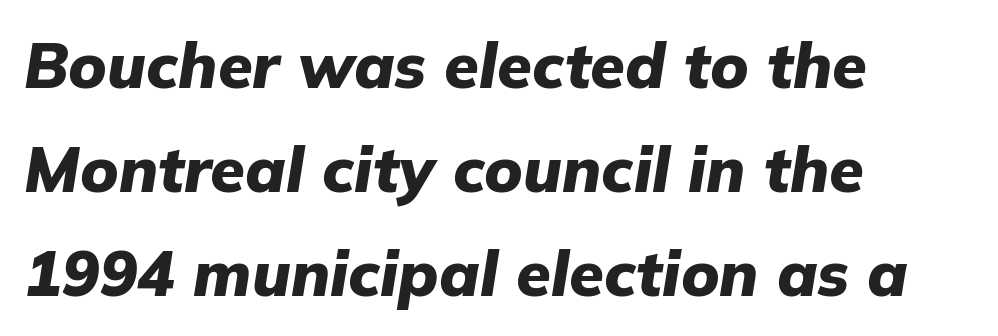
{"italic": "yes", "lean": "right", "slant_degrees": 9, "bold": "yes", "weight": "heavy", "width": "normal", "stroke_contrast": "low", "x_height": "medium", "monospaced": "no", "underline": "no", "align": "left", "line_spacing": "normal", "line_spacing_ratio": 1.65, "letter_spacing": "normal", "letter_spacing_em": 0.0, "glyph_px": 63}
